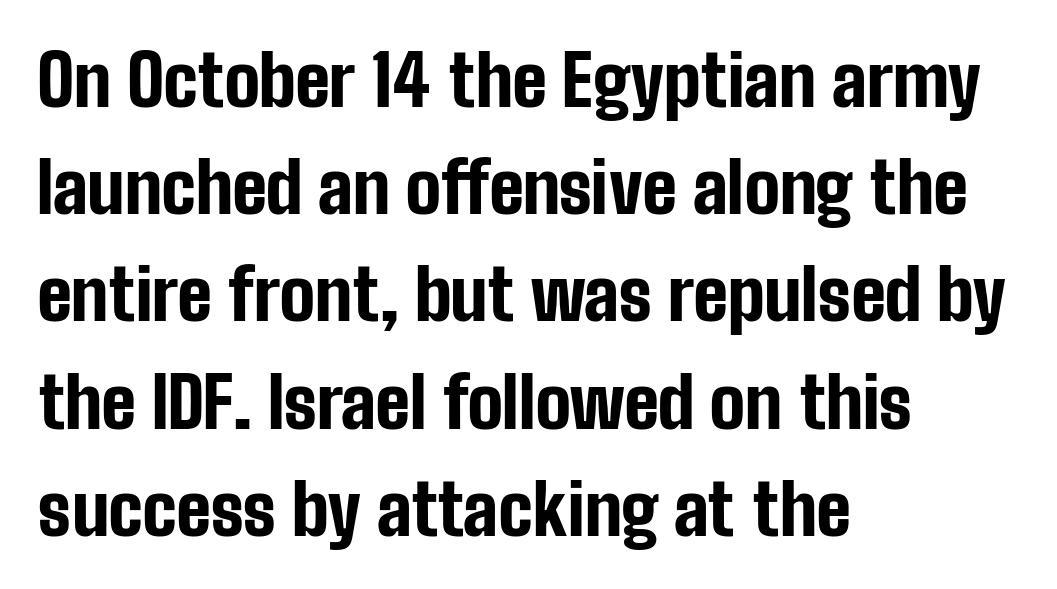
Q: Is the text bold? A: Yes.
Q: Is the text italic (slanted)? A: No, it is upright.
Q: Is the typeface a serif or a sans-serif typeface? A: Sans-serif.
Q: Is the text underlined? A: No.
Q: How is the paragraph aligned? A: Left-aligned.
Q: Is the spacing between letters normal or unusually wide? A: Normal.
Q: Is the spacing between lines tight, normal or loose? A: Normal.
Q: Width (condensed, normal, or wide)? A: Condensed.
Q: Stroke contrast? A: Low.
Q: x-height? A: Medium.
Q: Monospaced? A: No.
